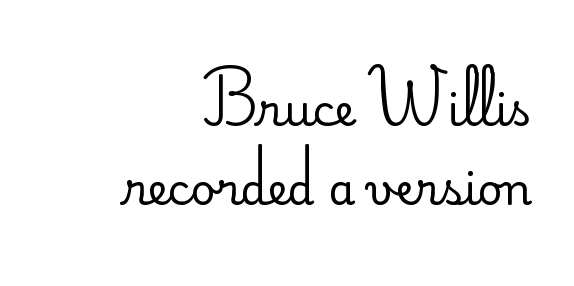
Q: Is the text bold? A: No.
Q: Is the text italic (slanted)? A: No, it is upright.
Q: Is the typeface a serif or a sans-serif typeface? A: Sans-serif.
Q: Is the text underlined? A: No.
Q: How is the paragraph aligned? A: Right-aligned.
Q: Is the spacing between letters normal or unusually wide? A: Normal.
Q: Width (condensed, normal, or wide)? A: Normal.
Q: Stroke contrast? A: Low.
Q: x-height? A: Small.
Q: Monospaced? A: No.
